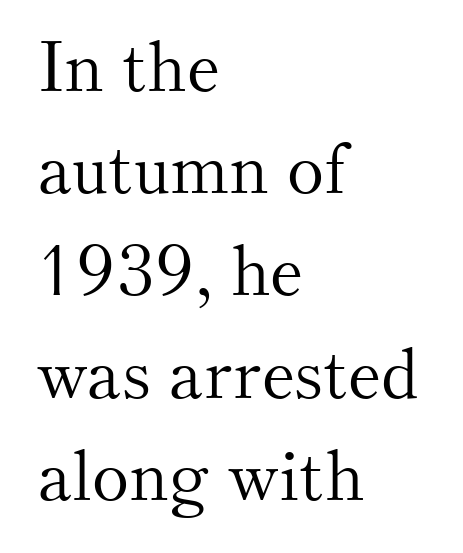
{"serif": "yes", "italic": "no", "bold": "no", "weight": "light", "width": "normal", "stroke_contrast": "medium", "x_height": "small", "monospaced": "no", "underline": "no", "align": "left", "line_spacing": "normal", "line_spacing_ratio": 1.46, "letter_spacing": "normal", "letter_spacing_em": 0.0, "glyph_px": 70}
